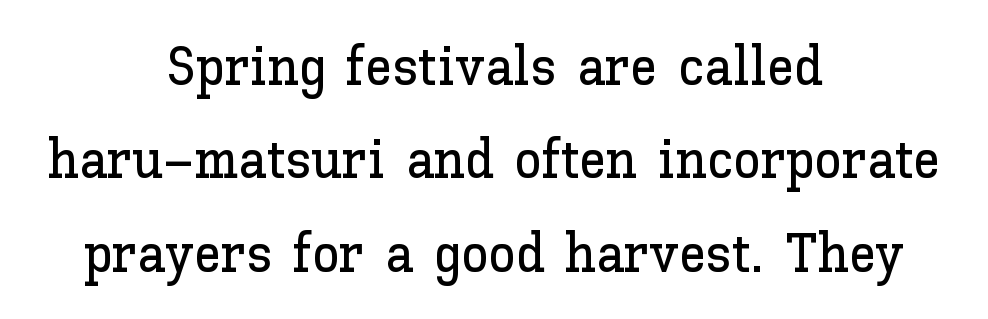
The rendering positions every line midway between the sides. Each row of text sits above clean, open space. Inter-character spacing is left at the font's built-in metrics. The leading is moderate, giving the passage an even texture.
